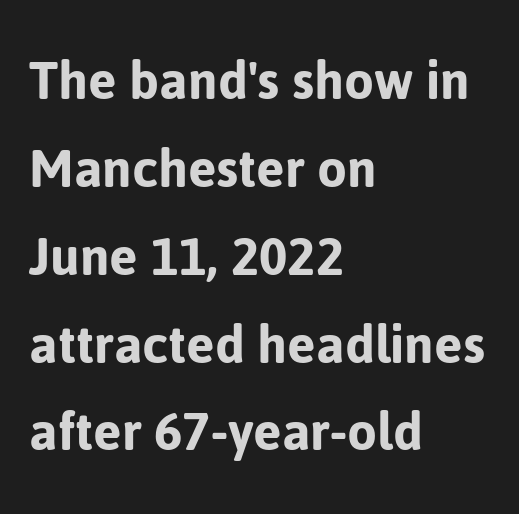
The image shows 61 px sans-serif type, upright; set left-aligned, normal line spacing (1.44x), normal letter spacing, not underlined; low stroke contrast and a medium x-height.
